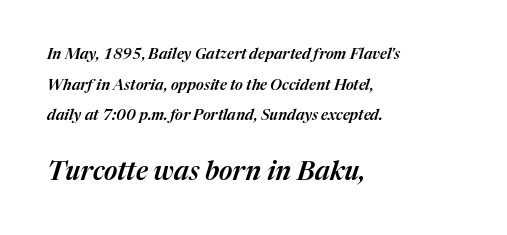
The image shows 26 px text type, italic (leaning right); set left-aligned, loose line spacing (2.05x), normal letter spacing, not underlined; the second (bottom) block is 1.73x larger.
